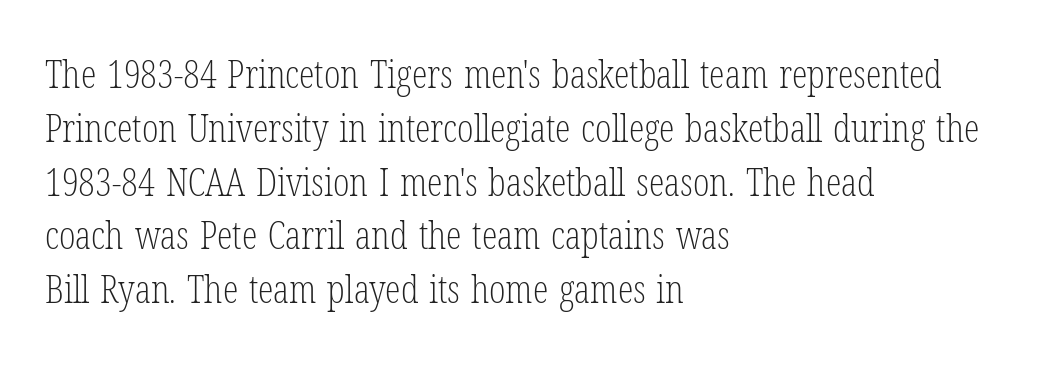
This sample uses plain, unmodified letter spacing. Where is the straight margin? On the left. Upright lettering throughout. Font category for this specimen: serif. Do the characters align in a grid? No, the font is proportional. Descenders hang freely into open space.
